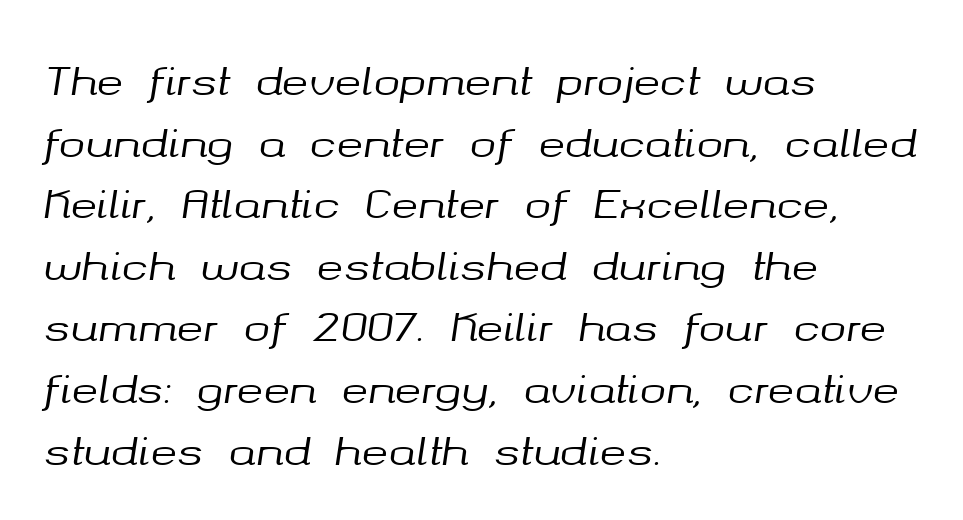
{"italic": "yes", "lean": "right", "slant_degrees": 8, "width": "normal", "stroke_contrast": "medium", "x_height": "medium", "monospaced": "no", "underline": "no", "align": "left", "line_spacing": "normal", "line_spacing_ratio": 1.54, "letter_spacing": "normal", "letter_spacing_em": 0.0, "glyph_px": 40}
